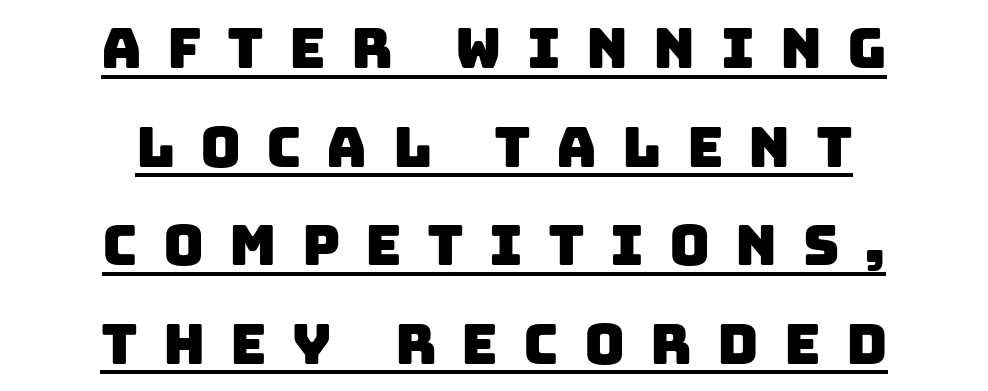
Caption: expanded tracking, letters set apart. Unlike a traditional serif, this face leaves its strokes unadorned. You could not count columns in this text — the font is proportionally spaced. The rag falls on both sides of this text block equally.
